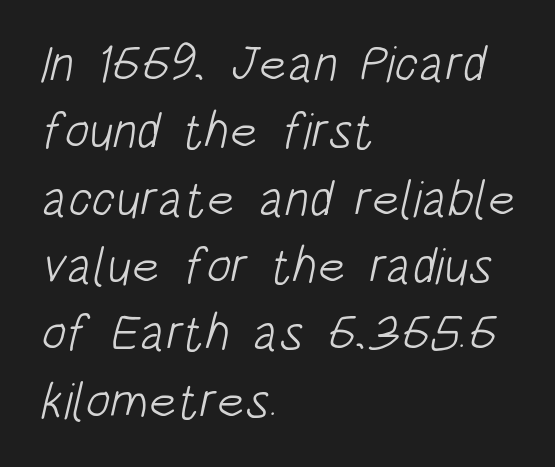
Q: Is the text bold? A: No.
Q: Is the typeface a serif or a sans-serif typeface? A: Sans-serif.
Q: Is the text underlined? A: No.
Q: How is the paragraph aligned? A: Left-aligned.
Q: Is the spacing between letters normal or unusually wide? A: Normal.
Q: Is the spacing between lines tight, normal or loose? A: Normal.
Q: Width (condensed, normal, or wide)? A: Condensed.
Q: Stroke contrast? A: Low.
Q: x-height? A: Large.
Q: Monospaced? A: No.
